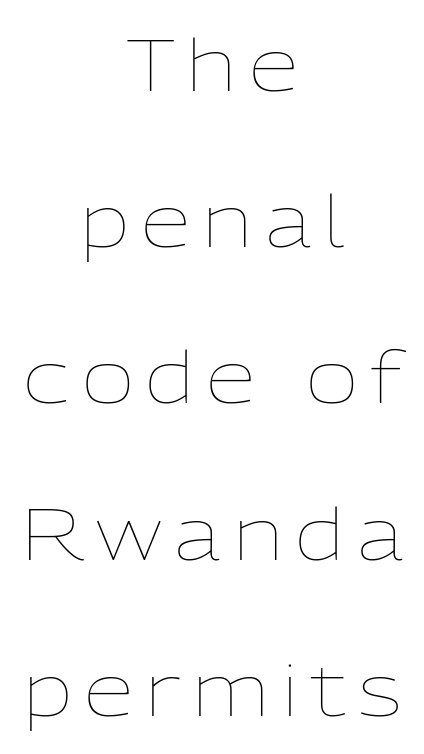
Q: Is the text bold? A: No.
Q: Is the text italic (slanted)? A: No, it is upright.
Q: Is the text underlined? A: No.
Q: How is the paragraph aligned? A: Centered.
Q: Is the spacing between lines tight, normal or loose? A: Loose.
Q: Width (condensed, normal, or wide)? A: Normal.
Q: Stroke contrast? A: Low.
Q: x-height? A: Medium.
Q: Monospaced? A: No.
